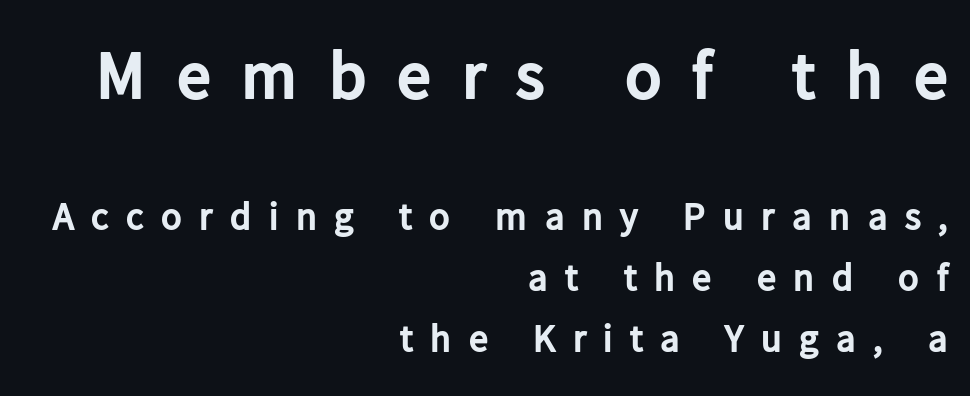
Q: Is the text bold? A: Yes.
Q: Is the text italic (slanted)? A: No, it is upright.
Q: Is the typeface a serif or a sans-serif typeface? A: Sans-serif.
Q: Is the text underlined? A: No.
Q: How is the paragraph aligned? A: Right-aligned.
Q: Is the spacing between letters normal or unusually wide? A: Unusually wide.
Q: Is the spacing between lines tight, normal or loose? A: Normal.
Q: Which block of text is set in a larger size, the first (top) or the second (bottom)? A: The first (top) one.
Q: Width (condensed, normal, or wide)? A: Normal.
Q: Stroke contrast? A: Low.
Q: x-height? A: Medium.
Q: Monospaced? A: No.
